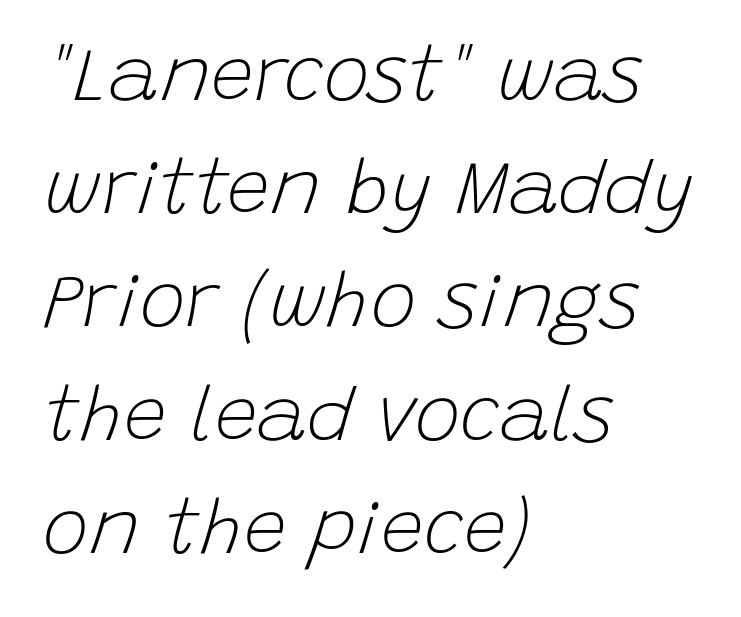
Q: Is the text bold? A: No.
Q: Is the text italic (slanted)? A: Yes, it leans right by about 15 degrees.
Q: Is the text underlined? A: No.
Q: How is the paragraph aligned? A: Left-aligned.
Q: Is the spacing between letters normal or unusually wide? A: Normal.
Q: Is the spacing between lines tight, normal or loose? A: Normal.
Q: Width (condensed, normal, or wide)? A: Normal.
Q: Stroke contrast? A: Low.
Q: x-height? A: Large.
Q: Monospaced? A: No.
